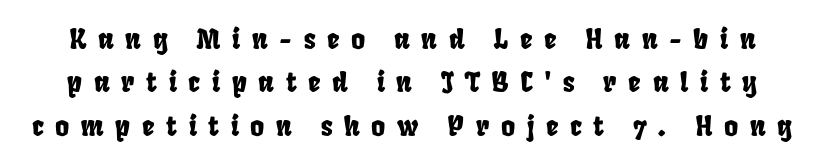
The rendering inserts visible extra space after every character. The rows are spaced the way most documents space them. No word sits above an underline.
